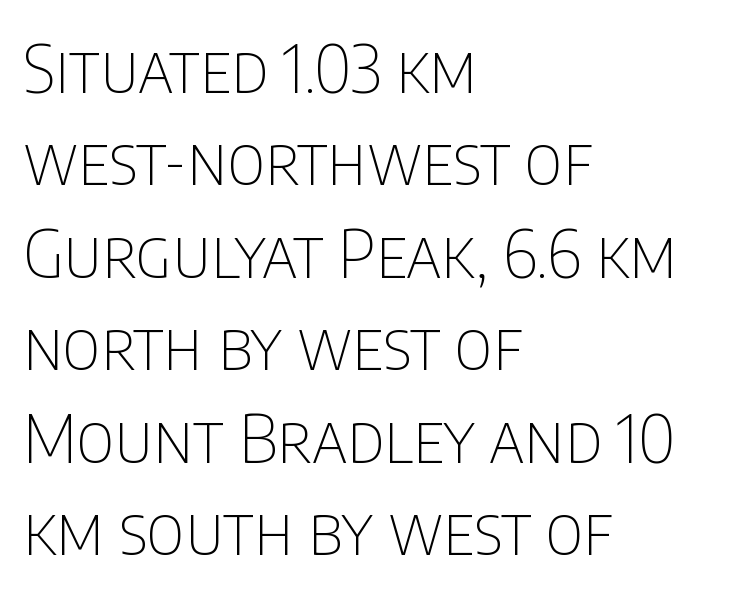
{"serif": "no", "italic": "no", "bold": "no", "weight": "thin", "width": "condensed", "stroke_contrast": "low", "x_height": "large", "monospaced": "no", "underline": "no", "align": "left", "line_spacing": "normal", "line_spacing_ratio": 1.38, "letter_spacing": "normal", "letter_spacing_em": 0.0, "glyph_px": 67}
